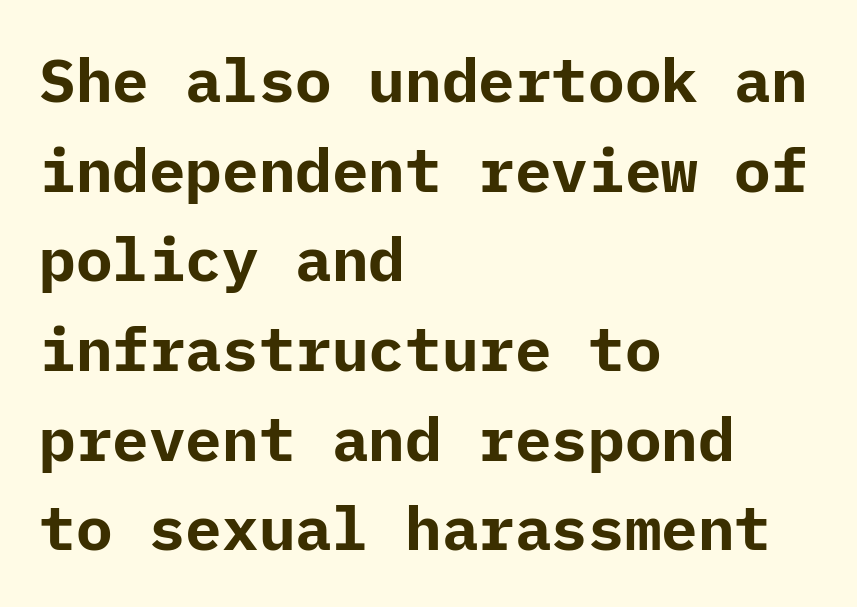
A full-strength bold gives these letters their thick strokes. The letters sit at their default tracking, neither squeezed nor spread. The face used here is a sans, in the tradition of grotesques and geometrics. This block has exactly the height ordinary leading produces.
